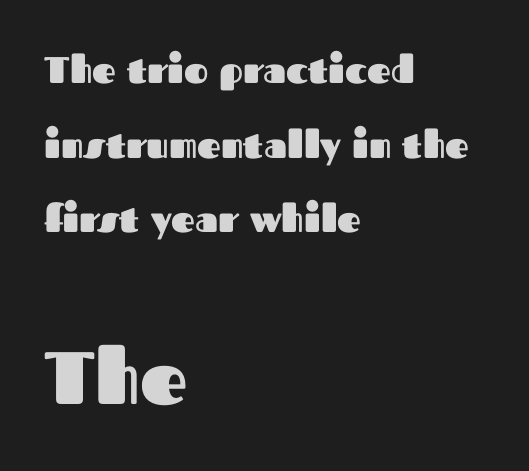
Q: Is the text bold? A: Yes.
Q: Is the text italic (slanted)? A: No, it is upright.
Q: Is the typeface a serif or a sans-serif typeface? A: Sans-serif.
Q: Is the text underlined? A: No.
Q: How is the paragraph aligned? A: Left-aligned.
Q: Is the spacing between letters normal or unusually wide? A: Normal.
Q: Is the spacing between lines tight, normal or loose? A: Loose.
Q: Which block of text is set in a larger size, the first (top) or the second (bottom)? A: The second (bottom) one.
Q: Width (condensed, normal, or wide)? A: Normal.
Q: Stroke contrast? A: Medium.
Q: x-height? A: Medium.
Q: Monospaced? A: No.
